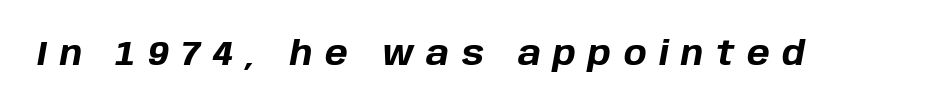
Note the varied advance widths — an 'i' is clearly narrower than an 'm'. As a designer I'd log this as weight 700, bold. A typesetter would call this heavily tracked-out type. Decoration check: the copy has no underline.
